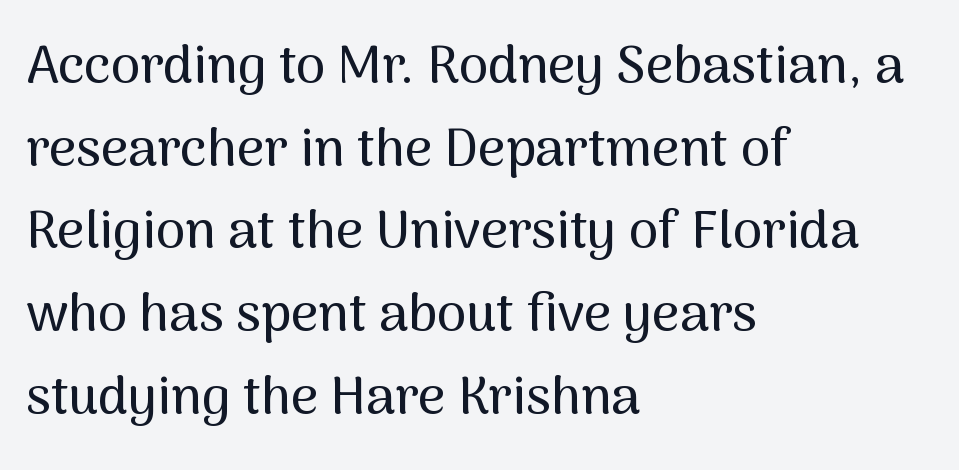
The image shows 53 px sans-serif type, upright; set left-aligned, normal line spacing (1.56x), normal letter spacing, not underlined; medium stroke contrast and a medium x-height.
